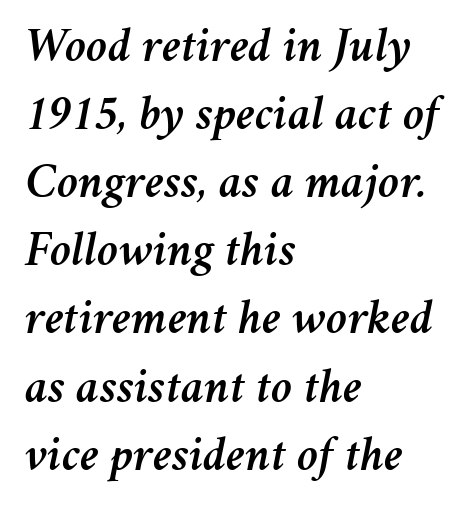
{"italic": "yes", "lean": "right", "slant_degrees": 11, "width": "normal", "stroke_contrast": "medium", "x_height": "medium", "monospaced": "no", "underline": "no", "align": "left", "line_spacing": "normal", "line_spacing_ratio": 1.39, "letter_spacing": "normal", "letter_spacing_em": 0.0, "glyph_px": 49}
